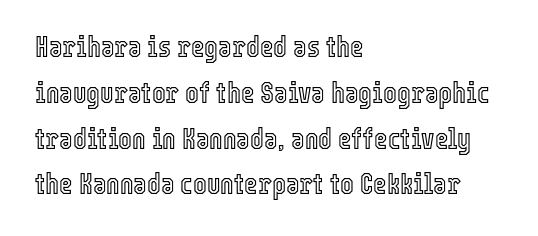
No word sits above an underline. The gaps between neighbouring characters are ordinary and unremarkable. In terms of posture, this sample is upright. You could not count columns in this text — the font is proportionally spaced. Line starts are locked; line ends wander. Horizontal bands of white between lines are of average thickness.
